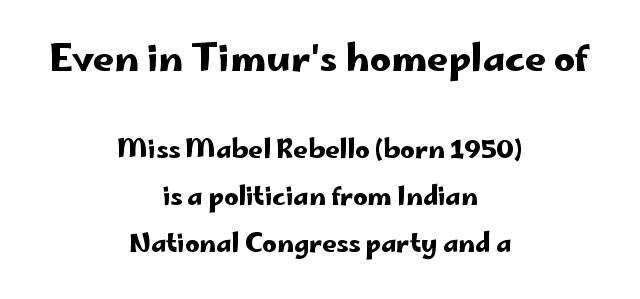
Q: Is the text italic (slanted)? A: No, it is upright.
Q: Is the typeface a serif or a sans-serif typeface? A: Sans-serif.
Q: Is the text underlined? A: No.
Q: How is the paragraph aligned? A: Centered.
Q: Is the spacing between letters normal or unusually wide? A: Normal.
Q: Which block of text is set in a larger size, the first (top) or the second (bottom)? A: The first (top) one.
Q: Width (condensed, normal, or wide)? A: Wide.
Q: Stroke contrast? A: Low.
Q: x-height? A: Small.
Q: Monospaced? A: No.
